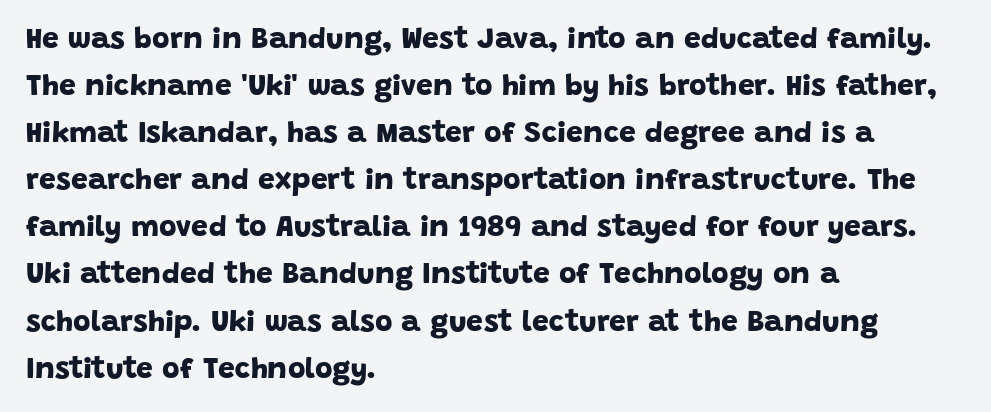
The gap between lines stays unmarked. The rag falls on the right side of this text block. Does the type have serifs? No, each stem ends abruptly. The letters advance in unequal steps, a hallmark of proportional type.
